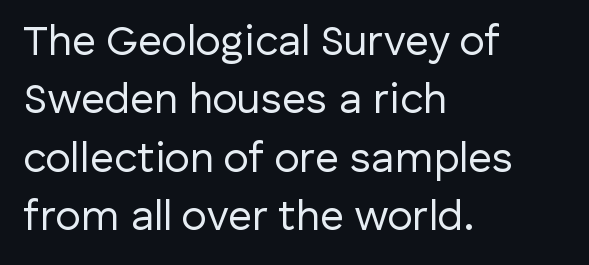
All the whitespace from short lines collects on the right. Observe the ordinary spacing: letters are neighbours, not strangers. Baseline-to-baseline distance is the conventional proportion of letter height. The rendering uses natural spacing where letterforms have individual widths.
